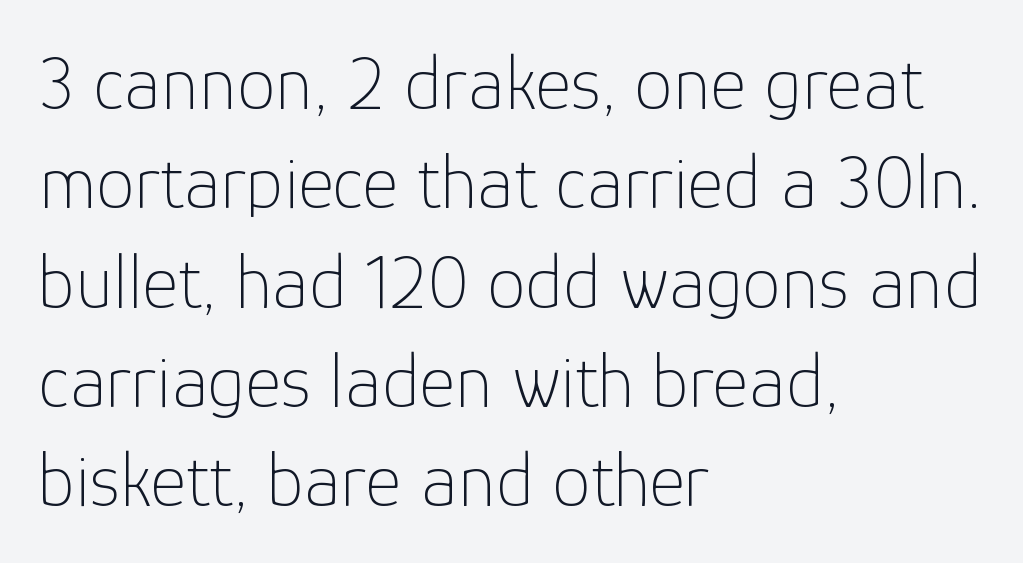
Q: Is the text bold? A: No.
Q: Is the text italic (slanted)? A: No, it is upright.
Q: Is the typeface a serif or a sans-serif typeface? A: Sans-serif.
Q: Is the text underlined? A: No.
Q: How is the paragraph aligned? A: Left-aligned.
Q: Is the spacing between letters normal or unusually wide? A: Normal.
Q: Is the spacing between lines tight, normal or loose? A: Normal.
Q: Width (condensed, normal, or wide)? A: Normal.
Q: Stroke contrast? A: Low.
Q: x-height? A: Medium.
Q: Monospaced? A: No.
